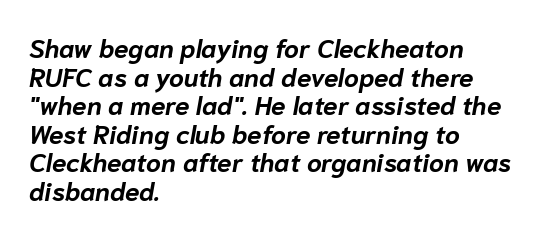
Q: Is the text bold? A: Yes.
Q: Is the text italic (slanted)? A: Yes, it leans right by about 10 degrees.
Q: Is the text underlined? A: No.
Q: How is the paragraph aligned? A: Left-aligned.
Q: Is the spacing between letters normal or unusually wide? A: Normal.
Q: Is the spacing between lines tight, normal or loose? A: Tight.
